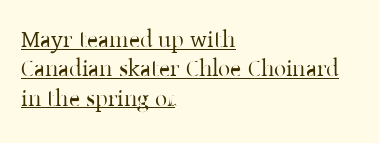
Weight: in the light-to-regular range. The letters sit at their default tracking, neither squeezed nor spread. The face used here appears with an underline applied. Posture: vertical.
